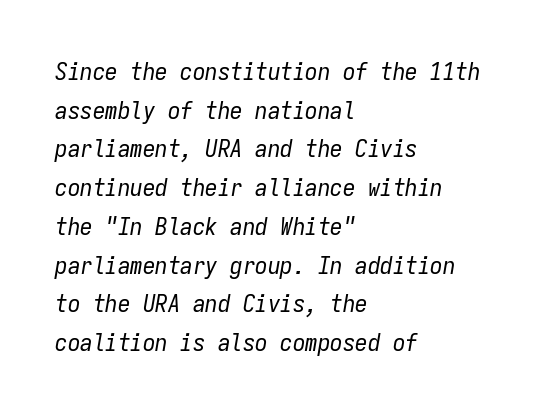
The image shows 25 px text type, italic (leaning right); set left-aligned, normal line spacing (1.55x), normal letter spacing, not underlined.
